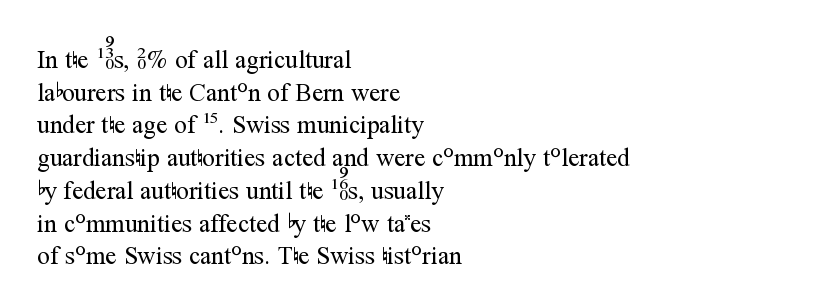
{"italic": "no", "bold": "no", "underline": "no", "align": "left", "line_spacing": "normal", "line_spacing_ratio": 1.31, "letter_spacing": "normal", "letter_spacing_em": 0.0, "glyph_px": 25}
